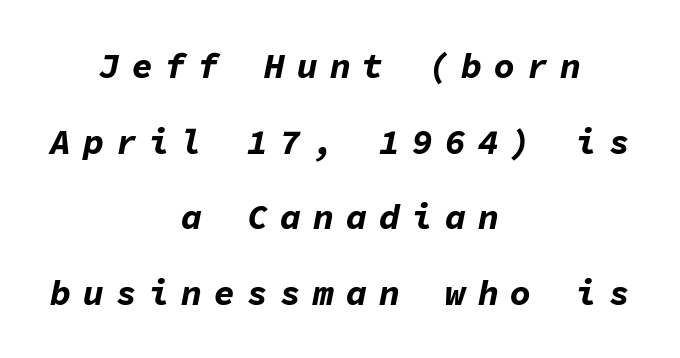
Bare-footed words on every line. Spacing verdict: monospaced, one width for all characters. As a designer I'd log this as weight 700, bold. Characters follow at a spacing far wider than the type designer built in. These lines were composed using italics. Horizontal alignment here is central, giving a formal, balanced look.
